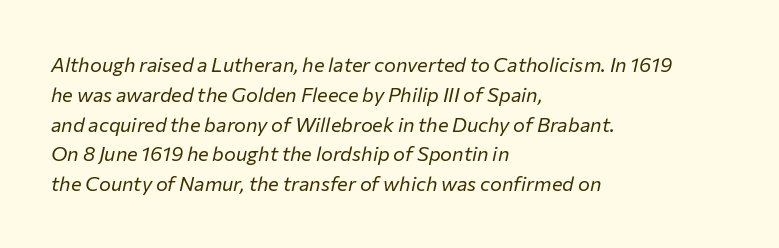
Q: Is the text bold? A: No.
Q: Is the text italic (slanted)? A: Yes, it leans right by about 12 degrees.
Q: Is the text underlined? A: No.
Q: How is the paragraph aligned? A: Left-aligned.
Q: Is the spacing between letters normal or unusually wide? A: Normal.
Q: Is the spacing between lines tight, normal or loose? A: Normal.
